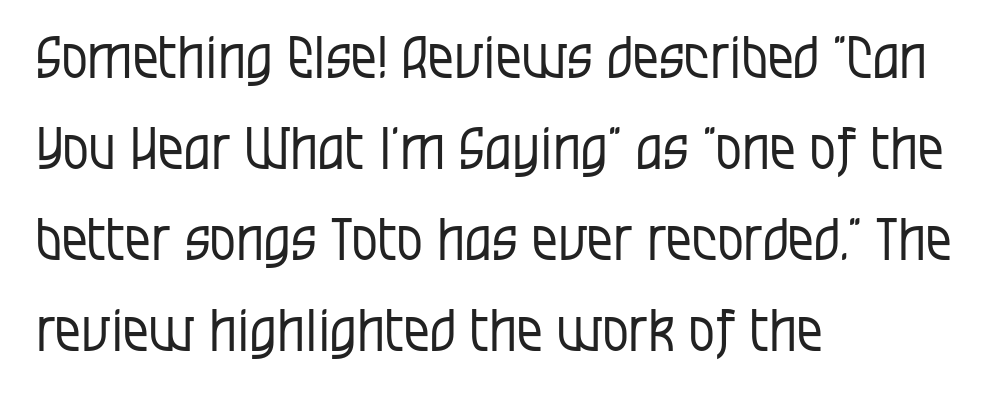
{"serif": "no", "italic": "no", "bold": "no", "weight": "regular", "width": "condensed", "stroke_contrast": "low", "x_height": "large", "monospaced": "no", "underline": "no", "align": "left", "line_spacing": "normal", "line_spacing_ratio": 1.57, "letter_spacing": "normal", "letter_spacing_em": 0.0, "glyph_px": 58}
